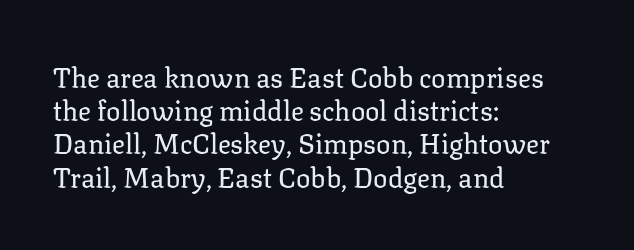
The zone under the glyphs is completely vacant. The passage is arranged the way most books set body copy — flush left. The type sits square on the baseline with zero lean. Weight: in the light-to-regular range. In terms of letterspacing, this is plain default setting.
